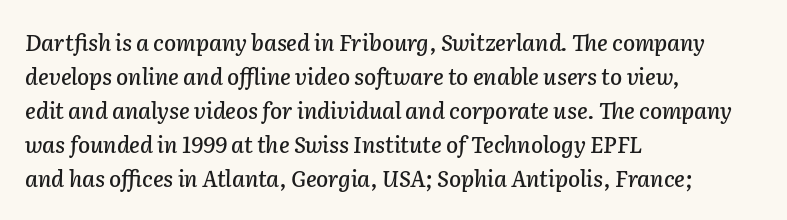
A normal amount of white space separates one row of letters from the next. In terms of posture, this sample is oblique. There is no visible air inserted between adjacent glyphs. These lines stack with their left ends in a neat column. Check the space under the baseline: it is left empty.
